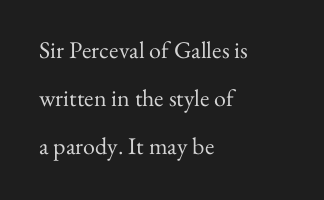
{"italic": "no", "bold": "no", "underline": "no", "align": "left", "line_spacing": "loose", "line_spacing_ratio": 2.01, "letter_spacing": "normal", "letter_spacing_em": 0.0, "glyph_px": 24}
